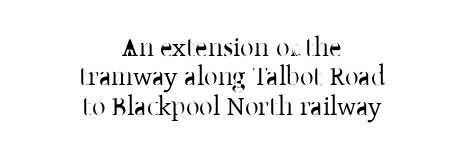
Q: Is the text italic (slanted)? A: No, it is upright.
Q: Is the text underlined? A: No.
Q: How is the paragraph aligned? A: Centered.
Q: Is the spacing between letters normal or unusually wide? A: Normal.
Q: Is the spacing between lines tight, normal or loose? A: Tight.
